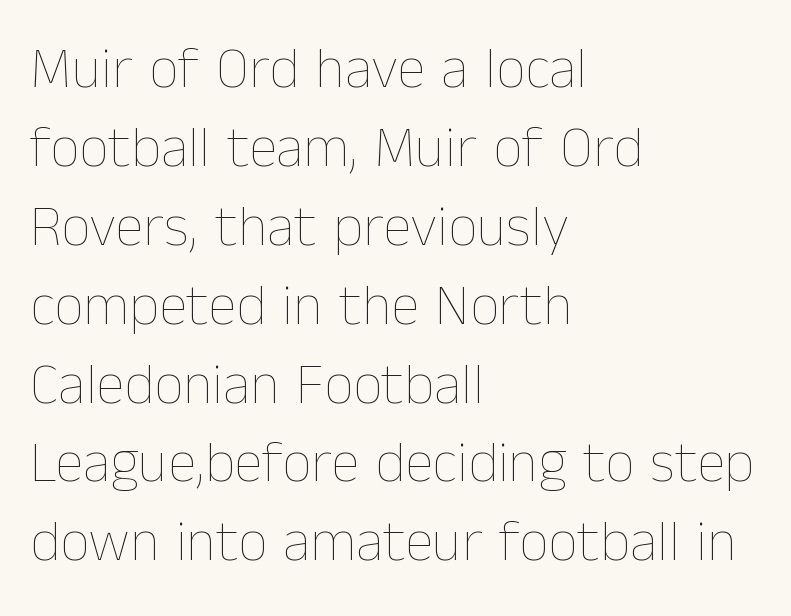
The image shows 58 px thin type, upright; set left-aligned, normal line spacing (1.36x), normal letter spacing, not underlined; low stroke contrast and a medium x-height.
